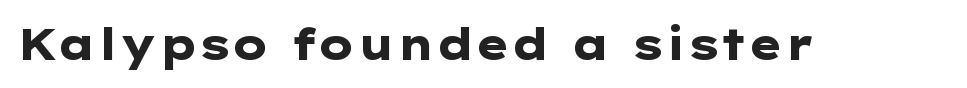
{"serif": "no", "italic": "no", "bold": "yes", "weight": "heavy", "width": "wide", "stroke_contrast": "low", "x_height": "medium", "underline": "no", "letter_spacing": "normal", "letter_spacing_em": 0.0, "glyph_px": 43}
